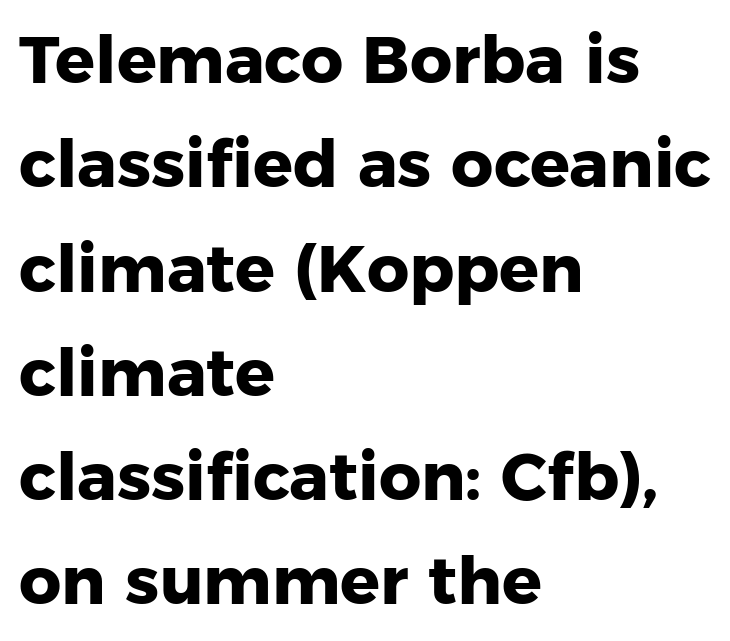
Q: Is the text bold? A: Yes.
Q: Is the text italic (slanted)? A: No, it is upright.
Q: Is the typeface a serif or a sans-serif typeface? A: Sans-serif.
Q: Is the text underlined? A: No.
Q: How is the paragraph aligned? A: Left-aligned.
Q: Is the spacing between letters normal or unusually wide? A: Normal.
Q: Is the spacing between lines tight, normal or loose? A: Normal.
Q: Width (condensed, normal, or wide)? A: Normal.
Q: Stroke contrast? A: Low.
Q: x-height? A: Medium.
Q: Monospaced? A: No.
